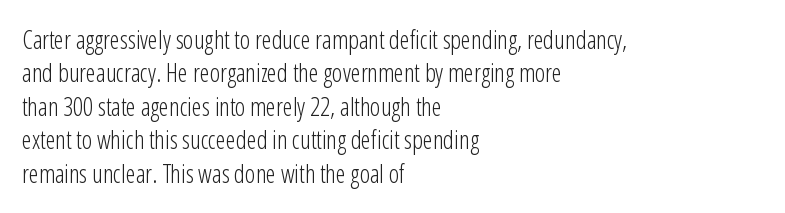
Q: Is the text bold? A: No.
Q: Is the text italic (slanted)? A: No, it is upright.
Q: Is the text underlined? A: No.
Q: How is the paragraph aligned? A: Left-aligned.
Q: Is the spacing between letters normal or unusually wide? A: Normal.
Q: Is the spacing between lines tight, normal or loose? A: Normal.
